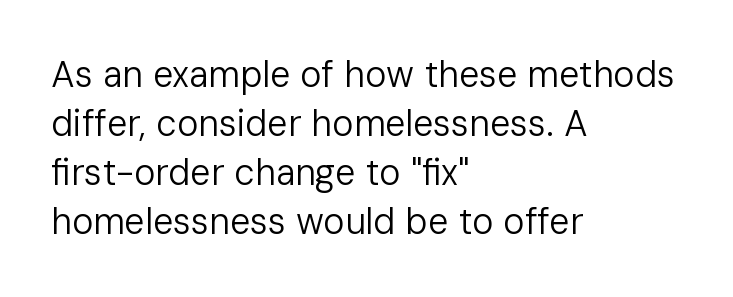
The image shows 36 px regular-weight sans-serif type, upright; set left-aligned, normal line spacing (1.36x), normal letter spacing, not underlined; low stroke contrast and a medium x-height.
